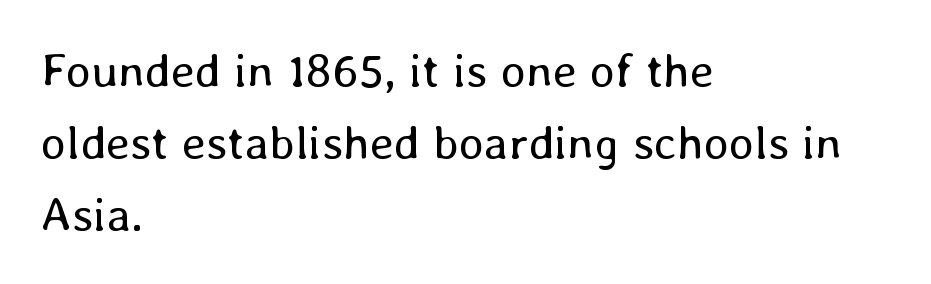
Q: Is the text bold? A: No.
Q: Is the text italic (slanted)? A: No, it is upright.
Q: Is the text underlined? A: No.
Q: How is the paragraph aligned? A: Left-aligned.
Q: Is the spacing between letters normal or unusually wide? A: Normal.
Q: Is the spacing between lines tight, normal or loose? A: Normal.
Q: Width (condensed, normal, or wide)? A: Normal.
Q: Stroke contrast? A: Low.
Q: x-height? A: Medium.
Q: Monospaced? A: No.
